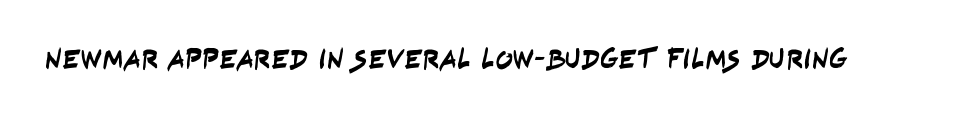
Q: Is the typeface a serif or a sans-serif typeface? A: Sans-serif.
Q: Is the text underlined? A: No.
Q: Is the spacing between letters normal or unusually wide? A: Normal.
Q: Width (condensed, normal, or wide)? A: Condensed.
Q: Stroke contrast? A: Low.
Q: x-height? A: Large.
Q: Monospaced? A: No.
